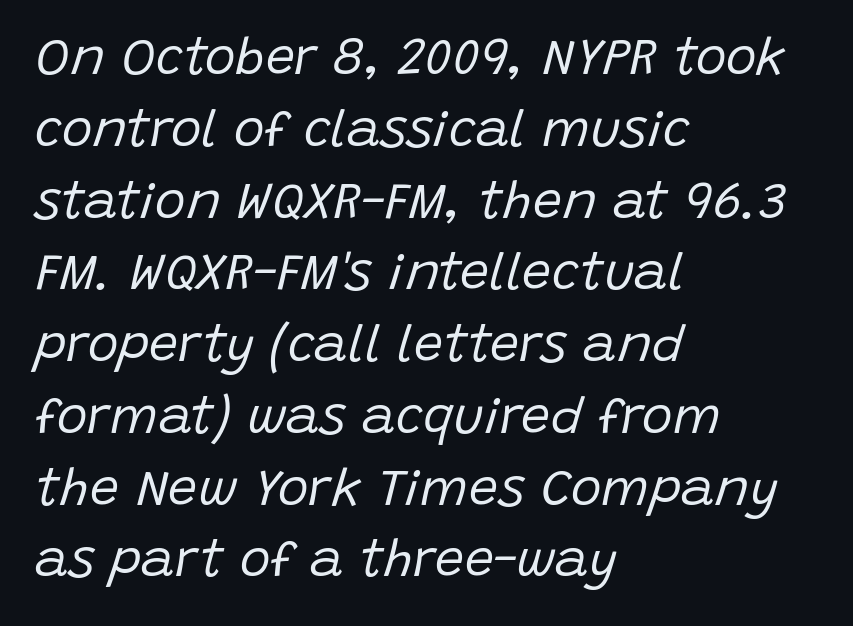
Q: Is the text bold? A: No.
Q: Is the text italic (slanted)? A: Yes, it leans right by about 15 degrees.
Q: Is the text underlined? A: No.
Q: How is the paragraph aligned? A: Left-aligned.
Q: Is the spacing between letters normal or unusually wide? A: Normal.
Q: Is the spacing between lines tight, normal or loose? A: Normal.
Q: Width (condensed, normal, or wide)? A: Normal.
Q: Stroke contrast? A: Low.
Q: x-height? A: Large.
Q: Monospaced? A: No.
